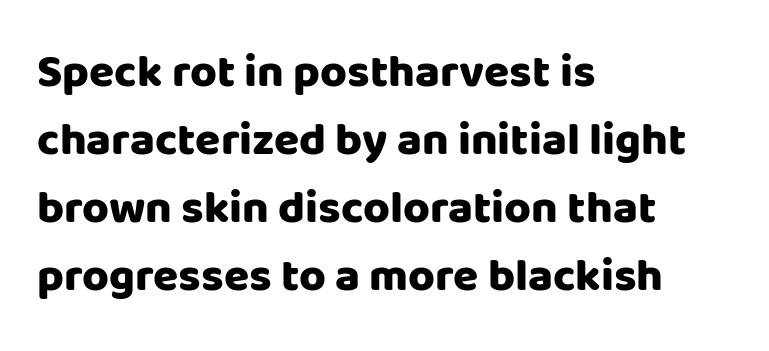
The image shows 46 px heavy sans-serif type, upright; set left-aligned, normal line spacing (1.48x), normal letter spacing, not underlined; low stroke contrast and a large x-height.
